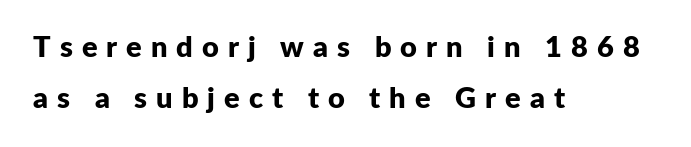
The image shows 29 px bold sans-serif type, upright; set left-aligned, line spacing 1.75x, unusually wide letter spacing (+0.31 em), not underlined; low stroke contrast and a medium x-height.
